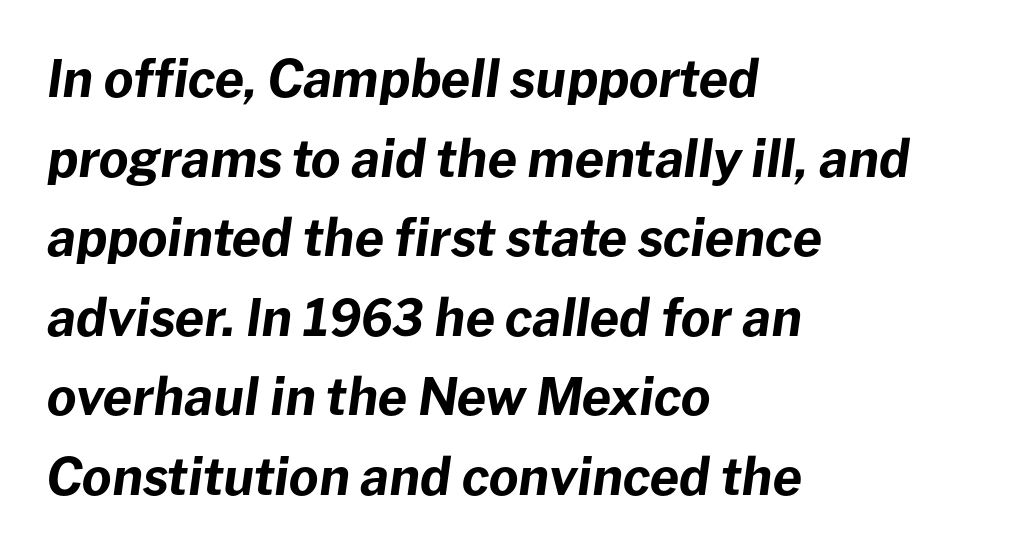
Check under the words: just untouched page. A typesetter would call this proportional, since set widths differ per character. This sample keeps an unexceptional amount of space between lines. The face used here has the dense, thick strokes of a bold. Italic? Definitely — the glyphs are oblique.
